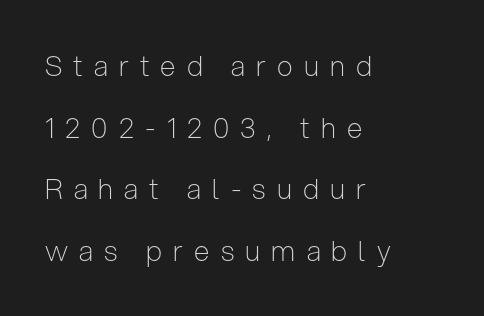
{"serif": "no", "italic": "no", "bold": "no", "weight": "light", "width": "condensed", "stroke_contrast": "low", "x_height": "medium", "monospaced": "no", "underline": "no", "align": "left", "line_spacing": "loose", "line_spacing_ratio": 2.2, "letter_spacing": "wide", "letter_spacing_em": 0.4, "glyph_px": 28}
